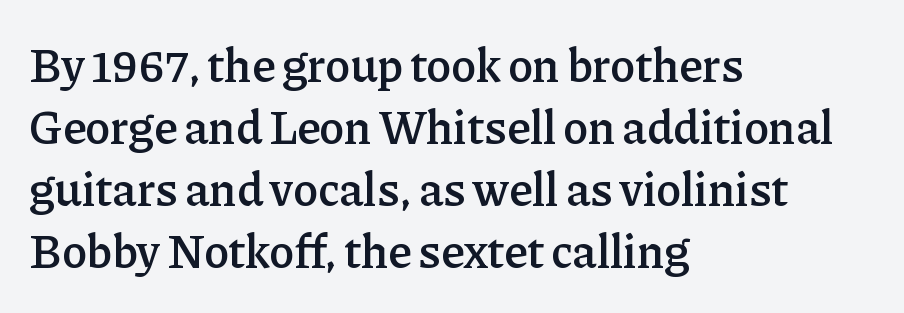
{"serif": "yes", "italic": "no", "bold": "semi", "weight": "semibold", "width": "normal", "stroke_contrast": "low", "x_height": "medium", "monospaced": "no", "underline": "no", "align": "left", "line_spacing": "normal", "line_spacing_ratio": 1.32, "letter_spacing": "normal", "letter_spacing_em": 0.0, "glyph_px": 47}
